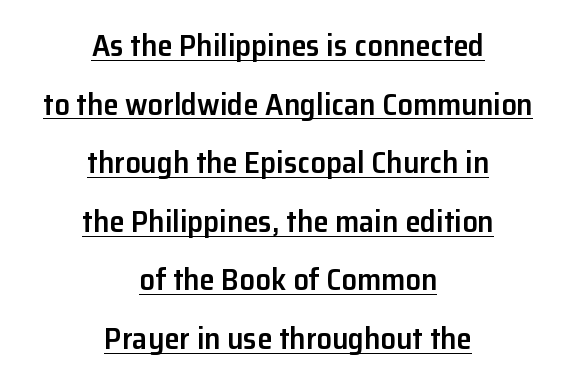
Italic: no, the glyphs are upright roman. Each letter keeps its own natural width here, so spacing adapts to shape. Weight check: semibold — heavier than regular, not quite bold. A centered setting, common on invitations and titles, is used for this passage.
